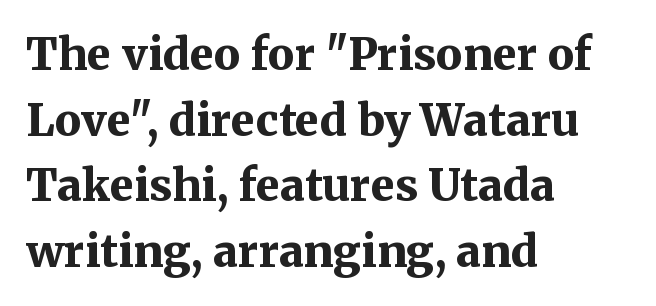
The rendering uses a bold face; every stroke is thick and dark. These lines are set flush left with a ragged right edge. Glance below the letters and you will spot only blank space. A typesetter would call this zero additional tracking.
